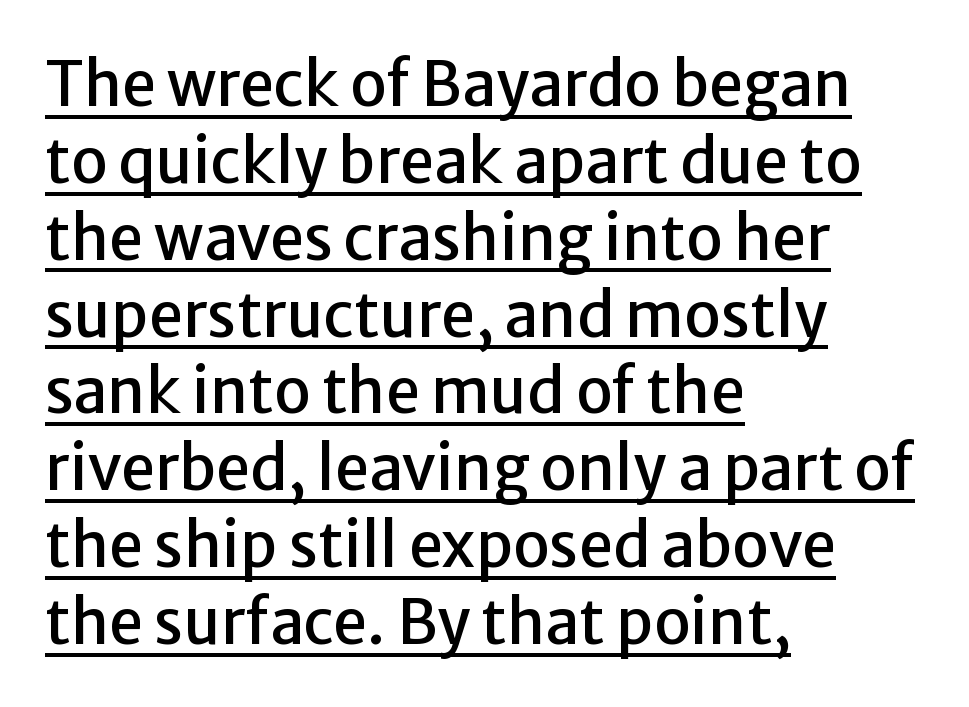
The image shows 61 px sans-serif type, upright; set left-aligned, normal line spacing (1.26x), normal letter spacing, underlined; low stroke contrast and a medium x-height.
